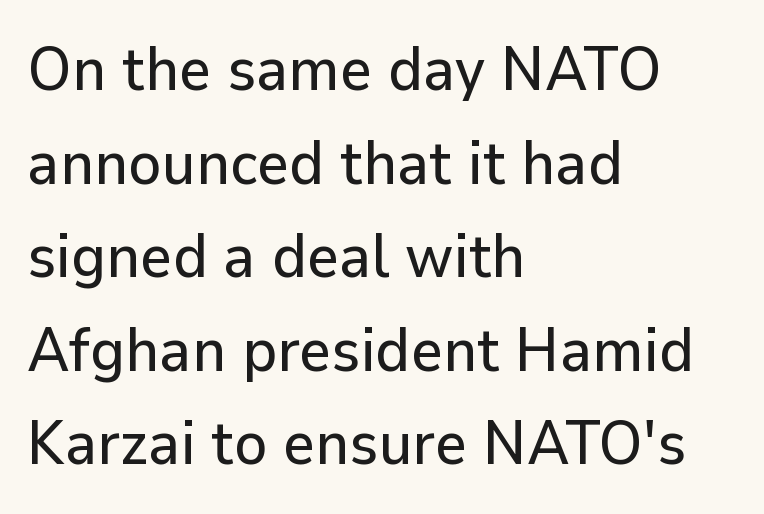
Letterform terminals end flat and unadorned throughout the passage. No italicization has been applied; the sample stays upright. Vertical spacing — default. Horizontal alignment here is leftward, the default for most running prose. Just letters on the line, the space beneath them empty. The face used here is proportionally spaced, like ordinary book or web type.
